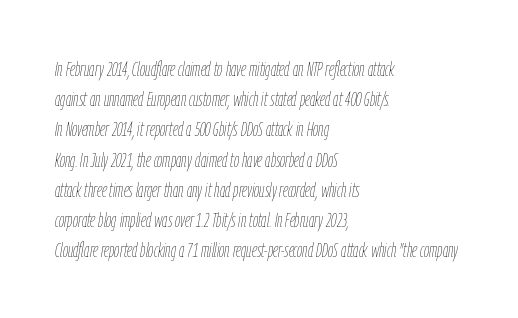
Q: Is the text bold? A: No.
Q: Is the text italic (slanted)? A: Yes, it leans right by about 9 degrees.
Q: Is the text underlined? A: No.
Q: How is the paragraph aligned? A: Left-aligned.
Q: Is the spacing between letters normal or unusually wide? A: Normal.
Q: Is the spacing between lines tight, normal or loose? A: Normal.
